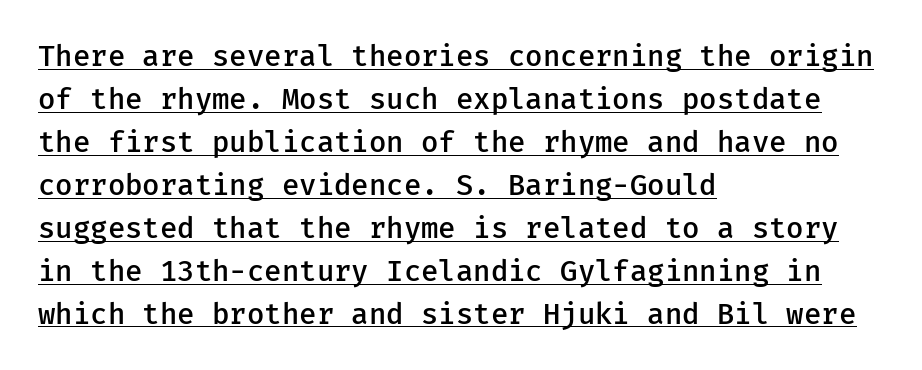
Q: Is the text bold? A: Semi-bold.
Q: Is the text italic (slanted)? A: No, it is upright.
Q: Is the typeface a serif or a sans-serif typeface? A: Sans-serif.
Q: Is the text underlined? A: Yes.
Q: How is the paragraph aligned? A: Left-aligned.
Q: Is the spacing between letters normal or unusually wide? A: Normal.
Q: Is the spacing between lines tight, normal or loose? A: Normal.
Q: Width (condensed, normal, or wide)? A: Normal.
Q: Stroke contrast? A: Low.
Q: x-height? A: Medium.
